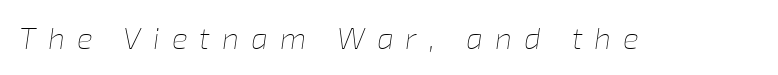
Quick note: underline off. Compared with ordinary roman type, these characters are visibly tilted. Weight: not bold — regular or lighter. The passage shown is typed in a proportional face where columns would drift.
